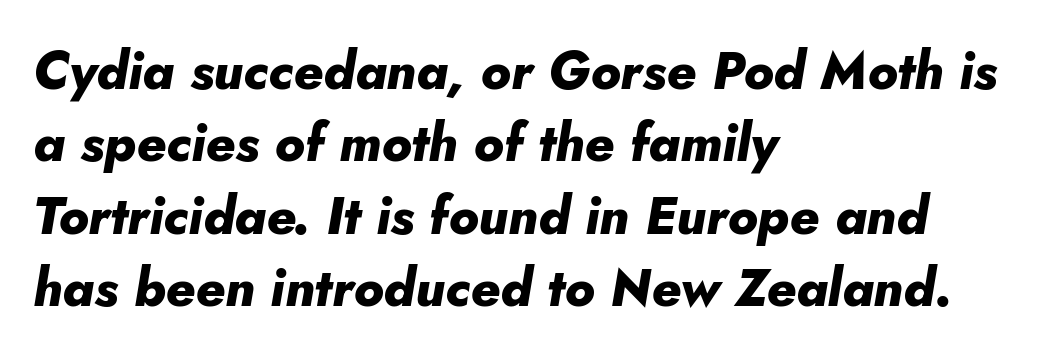
{"italic": "yes", "lean": "right", "slant_degrees": 5, "bold": "yes", "weight": "heavy", "width": "normal", "stroke_contrast": "low", "x_height": "small", "monospaced": "no", "underline": "no", "align": "left", "line_spacing": "normal", "line_spacing_ratio": 1.39, "letter_spacing": "normal", "letter_spacing_em": 0.0, "glyph_px": 52}
